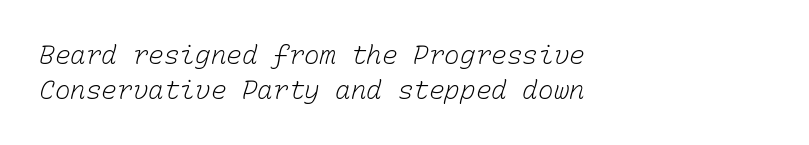
The passage shown stacks its lines at a standard gap. The lines in this sample share a left origin and differ only in where they stop. Words appear dense and cohesive because spacing is normal. Only glyphs here, with clear space below each row. Ink coverage per letter is moderate at most.
